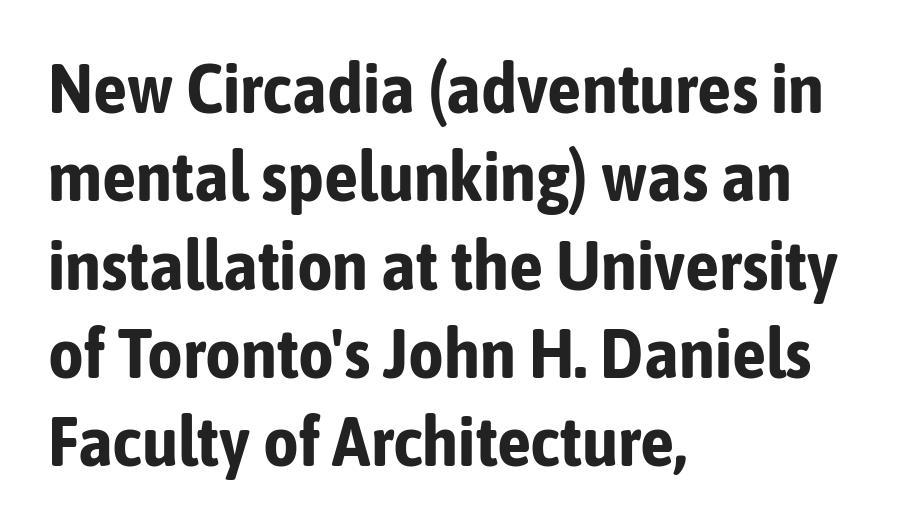
The passage shown is not underscored anywhere. In terms of letterspacing, this is plain default setting. This is sans-serif lettering, the kind often seen on screens and signage. Caption: bold face, heavy strokes. Layout note: lines flush left. The lettering holds an erect, upright posture throughout.
